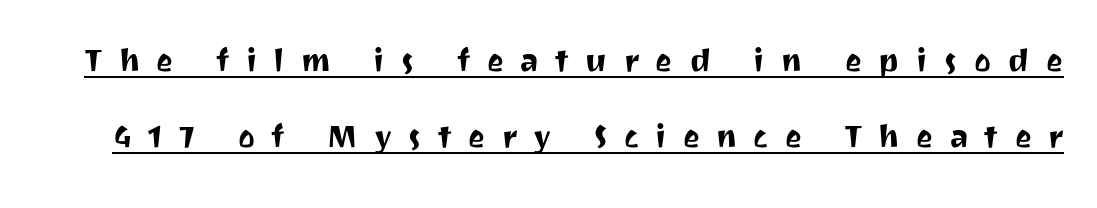
Honestly, the letter spacing is so wide it's the main thing you notice. The letters stand upright; this is a roman face. Beneath each row of characters lies a ruled line. Spacing verdict: proportional, widths tailored to each character.
